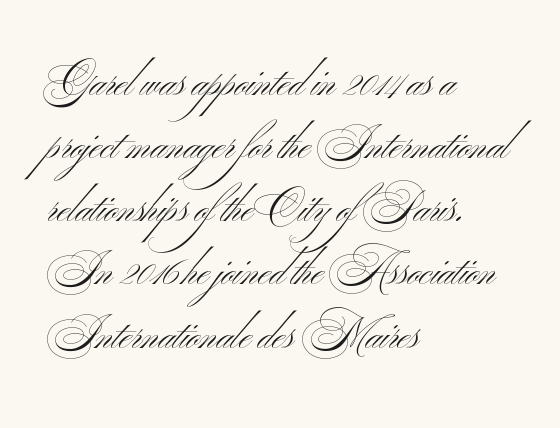
Nothing sits at the stroke ends, so this counts as sans-serif. Quick note: underline off. Is this a fixed-width face? No — the glyphs have proportional, varying widths. Each stroke keeps to a modest, everyday thickness or less.
